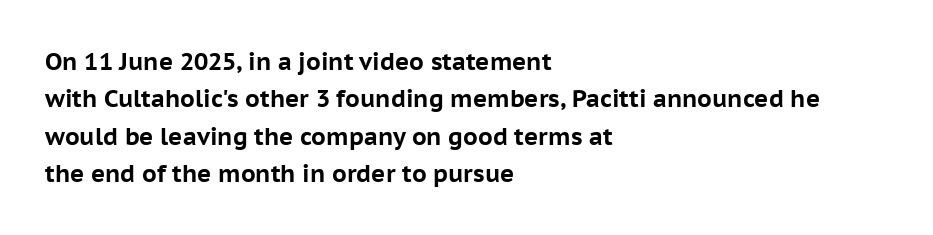
Underline: absent. Strokes here are thick enough to call this a true bold. This block has exactly the height ordinary leading produces. Standard letterfit; no display-style spreading of the glyphs. The lines are quadded left.
